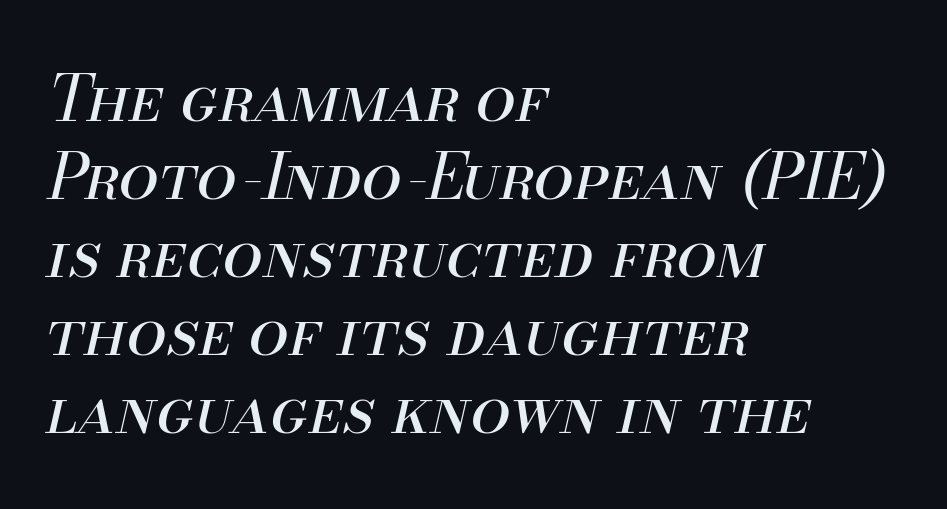
Q: Is the text bold? A: No.
Q: Is the text italic (slanted)? A: Yes, it leans right by about 13 degrees.
Q: Is the text underlined? A: No.
Q: How is the paragraph aligned? A: Left-aligned.
Q: Is the spacing between letters normal or unusually wide? A: Normal.
Q: Width (condensed, normal, or wide)? A: Normal.
Q: Stroke contrast? A: Medium.
Q: x-height? A: Small.
Q: Monospaced? A: No.
